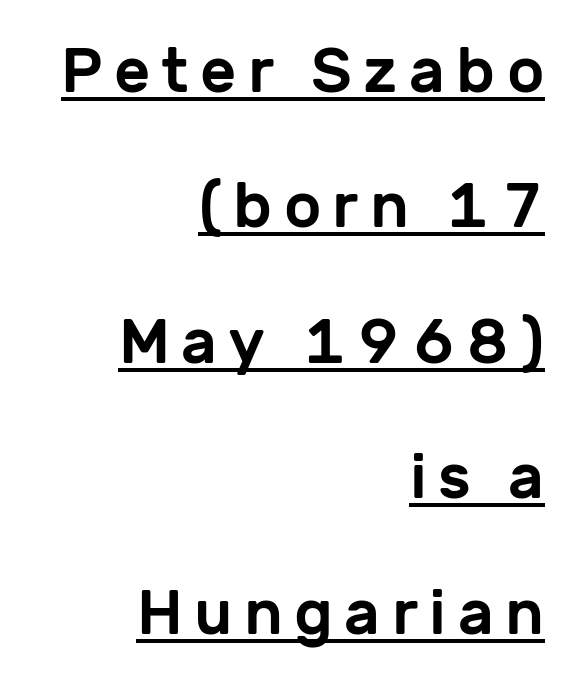
The image shows 63 px sans-serif type, upright; set right-aligned, loose line spacing (2.15x), underlined; low stroke contrast and a medium x-height.
